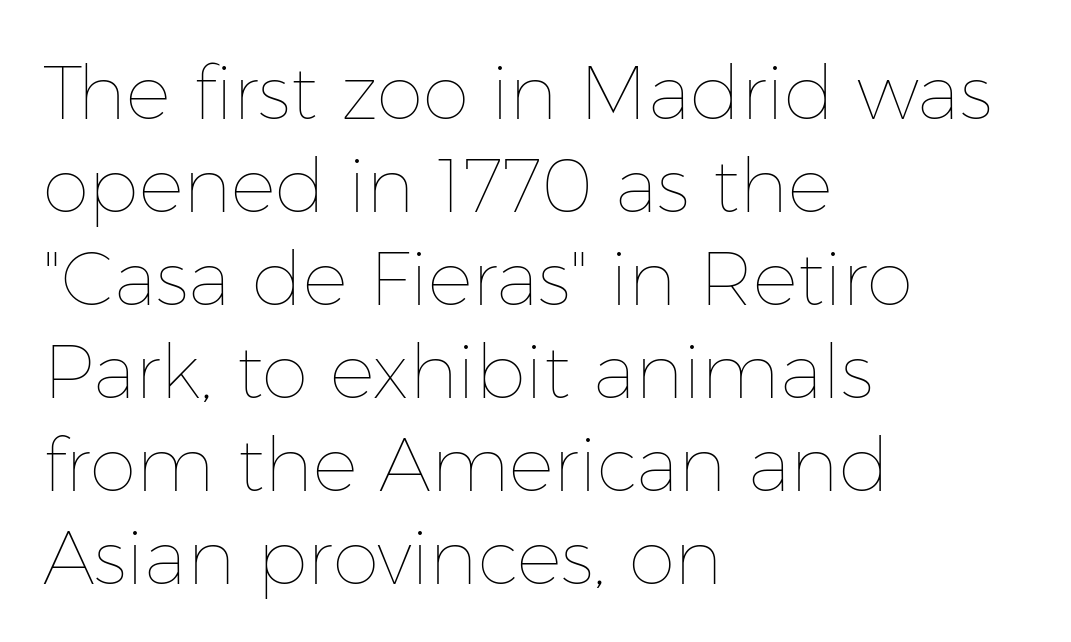
{"italic": "no", "bold": "no", "weight": "thin", "width": "normal", "stroke_contrast": "low", "x_height": "medium", "monospaced": "no", "underline": "no", "align": "left", "line_spacing_ratio": 1.24, "letter_spacing": "normal", "letter_spacing_em": 0.0, "glyph_px": 75}
